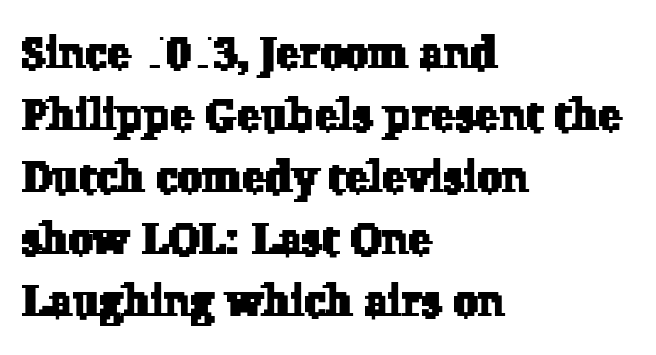
{"serif": "yes", "width": "normal", "stroke_contrast": "low", "x_height": "medium", "monospaced": "no", "underline": "no", "align": "left", "line_spacing": "normal", "line_spacing_ratio": 1.41, "letter_spacing": "normal", "letter_spacing_em": 0.0, "glyph_px": 44}
